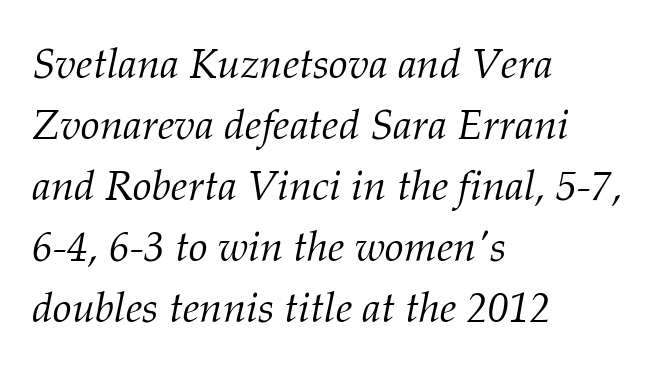
You could not count columns in this text — the font is proportionally spaced. A typesetter would call this zero additional tracking. Short and long lines alike share a common starting point at left. Classification — serif. Successive baselines arrive at the customary interval.
